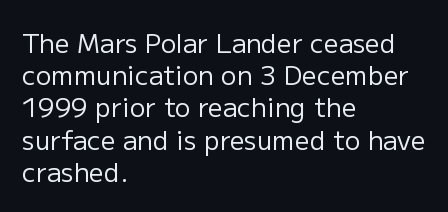
{"italic": "no", "bold": "no", "underline": "no", "align": "left", "line_spacing_ratio": 1.24, "letter_spacing": "normal", "letter_spacing_em": 0.0, "glyph_px": 26}
